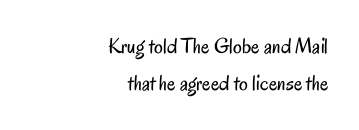
{"italic": "no", "bold": "no", "underline": "no", "align": "right", "line_spacing": "normal", "line_spacing_ratio": 1.69, "letter_spacing": "normal", "letter_spacing_em": 0.0, "glyph_px": 22}
